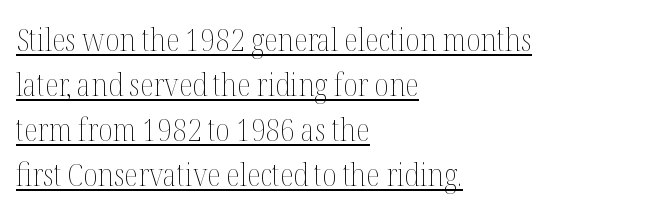
{"italic": "no", "bold": "no", "weight": "thin", "width": "condensed", "stroke_contrast": "medium", "x_height": "medium", "monospaced": "no", "underline": "yes", "align": "left", "line_spacing": "normal", "line_spacing_ratio": 1.41, "letter_spacing": "normal", "letter_spacing_em": 0.0, "glyph_px": 32}
